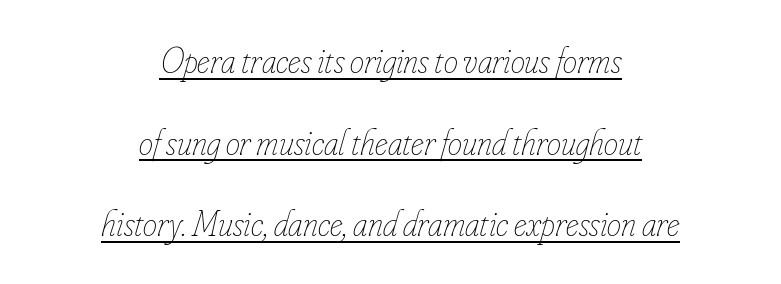
{"italic": "yes", "lean": "right", "slant_degrees": 16, "bold": "no", "weight": "thin", "width": "condensed", "stroke_contrast": "low", "x_height": "small", "monospaced": "no", "underline": "yes", "align": "center", "line_spacing": "loose", "line_spacing_ratio": 2.27, "letter_spacing": "normal", "letter_spacing_em": 0.0, "glyph_px": 36}
